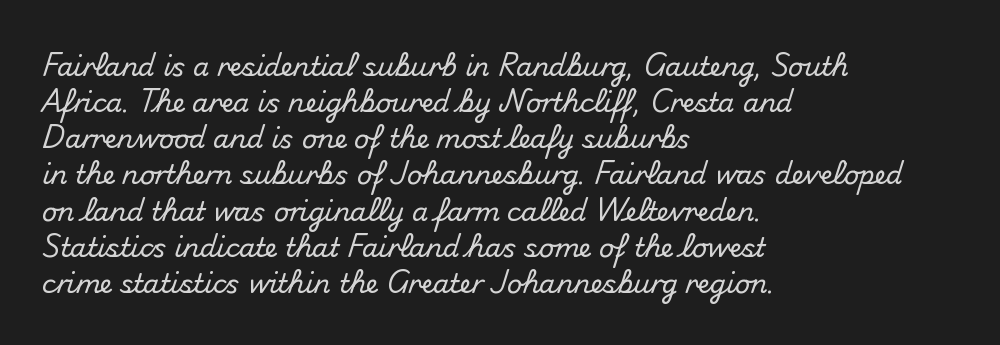
{"underline": "no", "align": "left", "line_spacing": "normal", "line_spacing_ratio": 1.39, "letter_spacing": "normal", "letter_spacing_em": 0.0, "glyph_px": 26}
